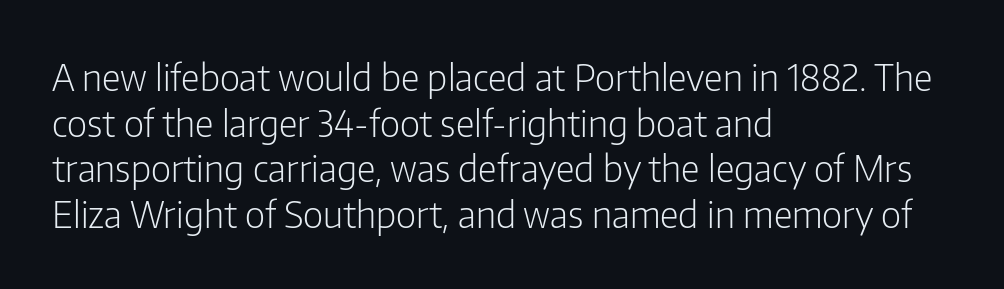
{"serif": "no", "italic": "no", "bold": "no", "weight": "light", "width": "condensed", "stroke_contrast": "low", "x_height": "medium", "monospaced": "no", "underline": "no", "align": "left", "line_spacing_ratio": 1.23, "letter_spacing": "normal", "letter_spacing_em": 0.0, "glyph_px": 37}
